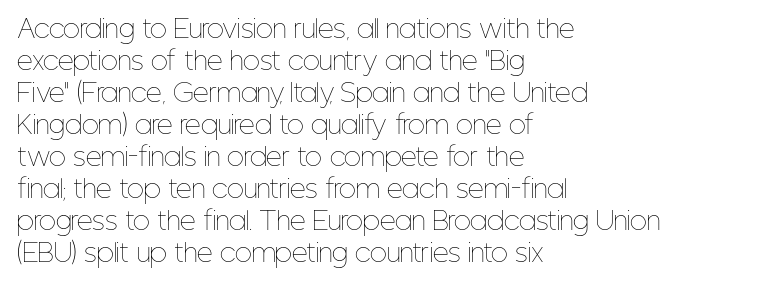
The image shows 25 px text type, upright; set left-aligned, normal line spacing (1.28x), normal letter spacing, not underlined.
